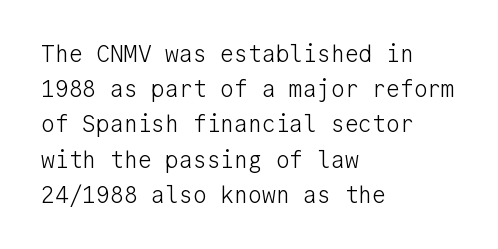
A typesetter would call this leading conventional body-copy spacing. Casual observation: everything's shoved over to the left. Counters stay open thanks to moderate or lighter strokes. The lettering stays uniformly vertical, giving the passage a roman look. No extra tracking has been applied to these lines. The gap between lines stays unmarked.
